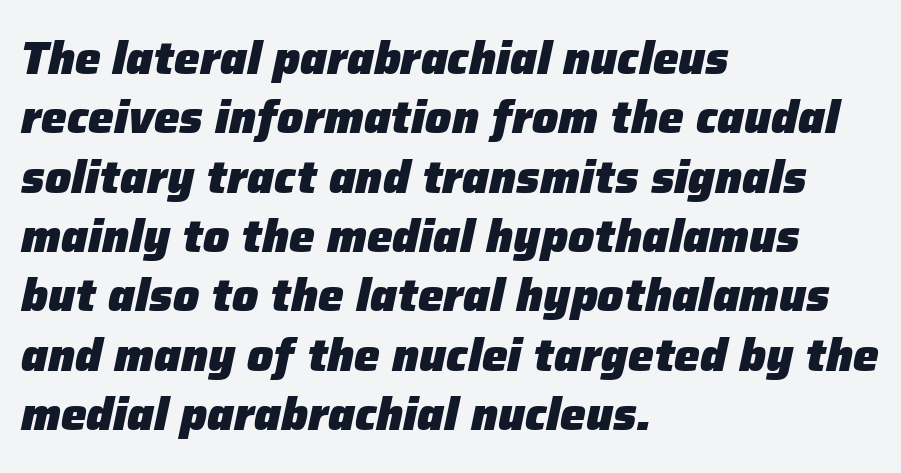
Yep, that's italic — everything's leaning. If you drew a ruler down the left edge, every line would touch it. Words float on clear page, feet unadorned. Think of a printed novel: that variable character pitch is what you see here. Regarding leading, the lines here are spaced in the standard way. The rendering keeps characters at their native spacing.
